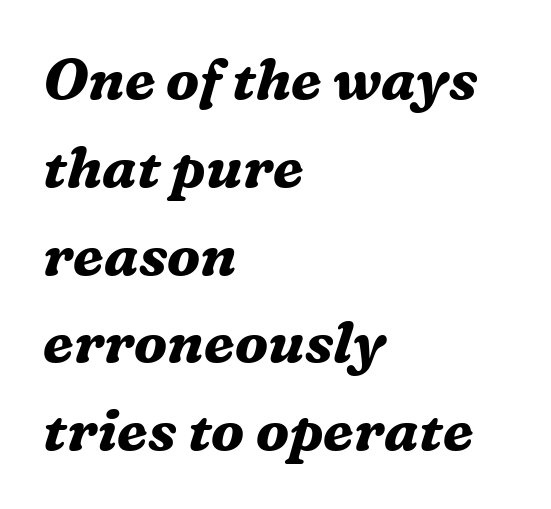
Short and long lines alike share a common starting point at left. Its strokes are broad and dark, the hallmark of bold type. Compared with typical body copy, the letter spacing here is the same. The foot of each line stays bare and open. The rendering applies a slant to the glyphs.
